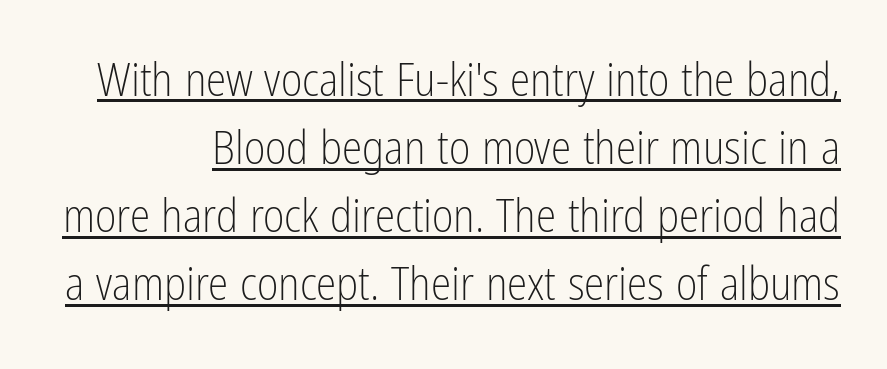
The image shows 46 px light, condensed sans-serif type, upright; set normal line spacing (1.48x), normal letter spacing, underlined; low stroke contrast and a medium x-height.
